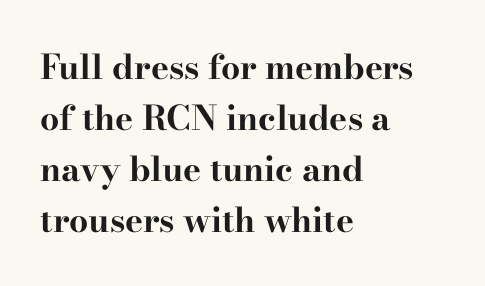
Q: Is the text bold? A: Yes.
Q: Is the text italic (slanted)? A: No, it is upright.
Q: Is the typeface a serif or a sans-serif typeface? A: Serif.
Q: Is the text underlined? A: No.
Q: How is the paragraph aligned? A: Left-aligned.
Q: Is the spacing between letters normal or unusually wide? A: Normal.
Q: Is the spacing between lines tight, normal or loose? A: Normal.
Q: Width (condensed, normal, or wide)? A: Wide.
Q: Stroke contrast? A: High.
Q: x-height? A: Small.
Q: Monospaced? A: No.
